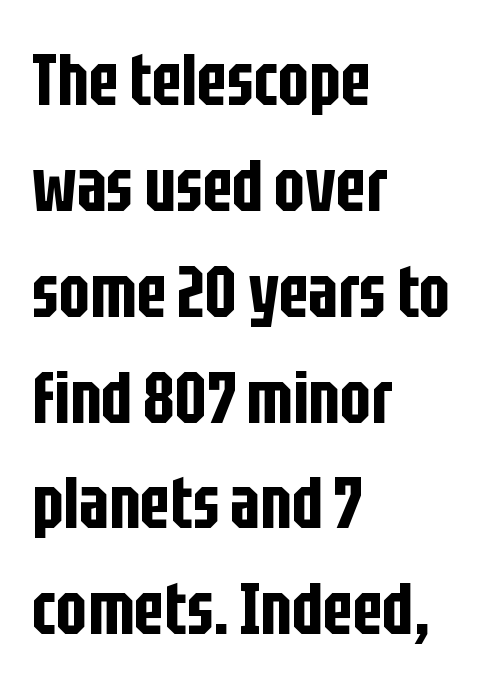
{"serif": "no", "italic": "no", "width": "condensed", "stroke_contrast": "low", "x_height": "large", "monospaced": "no", "underline": "no", "align": "left", "line_spacing": "normal", "line_spacing_ratio": 1.45, "letter_spacing": "normal", "letter_spacing_em": 0.0, "glyph_px": 73}
